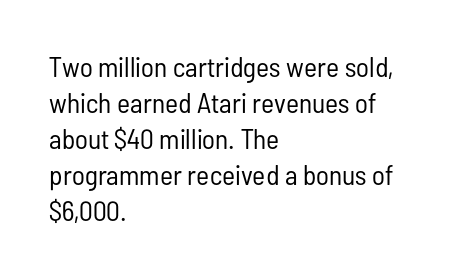
The strokes carry an ordinary text weight at most. Are there feet on the stems? There aren't — it's a sans. Note the varied advance widths — an 'i' is clearly narrower than an 'm'. Which margin do the lines hug? The left one — the right edge is uneven.
